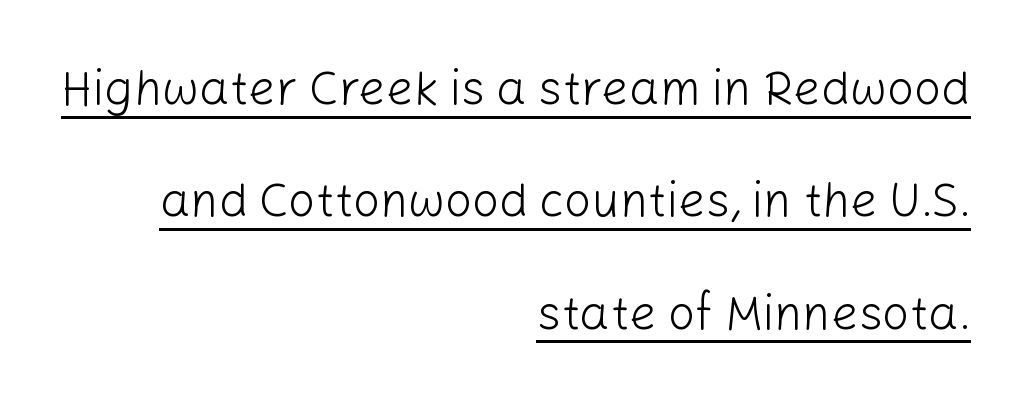
Q: Is the text bold? A: No.
Q: Is the text italic (slanted)? A: No, it is upright.
Q: Is the typeface a serif or a sans-serif typeface? A: Sans-serif.
Q: Is the text underlined? A: Yes.
Q: How is the paragraph aligned? A: Right-aligned.
Q: Is the spacing between letters normal or unusually wide? A: Normal.
Q: Is the spacing between lines tight, normal or loose? A: Loose.
Q: Width (condensed, normal, or wide)? A: Normal.
Q: Stroke contrast? A: Low.
Q: x-height? A: Medium.
Q: Monospaced? A: No.
